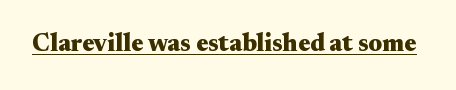
Q: Is the text bold? A: Yes.
Q: Is the text italic (slanted)? A: No, it is upright.
Q: Is the text underlined? A: Yes.
Q: Is the spacing between letters normal or unusually wide? A: Normal.
